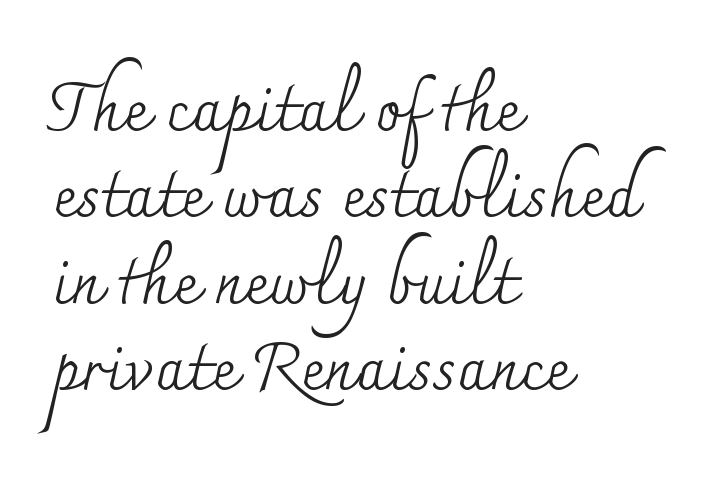
The image shows 66 px regular-weight serif type; set left-aligned, normal line spacing (1.31x), normal letter spacing, not underlined; medium stroke contrast and a small x-height.
